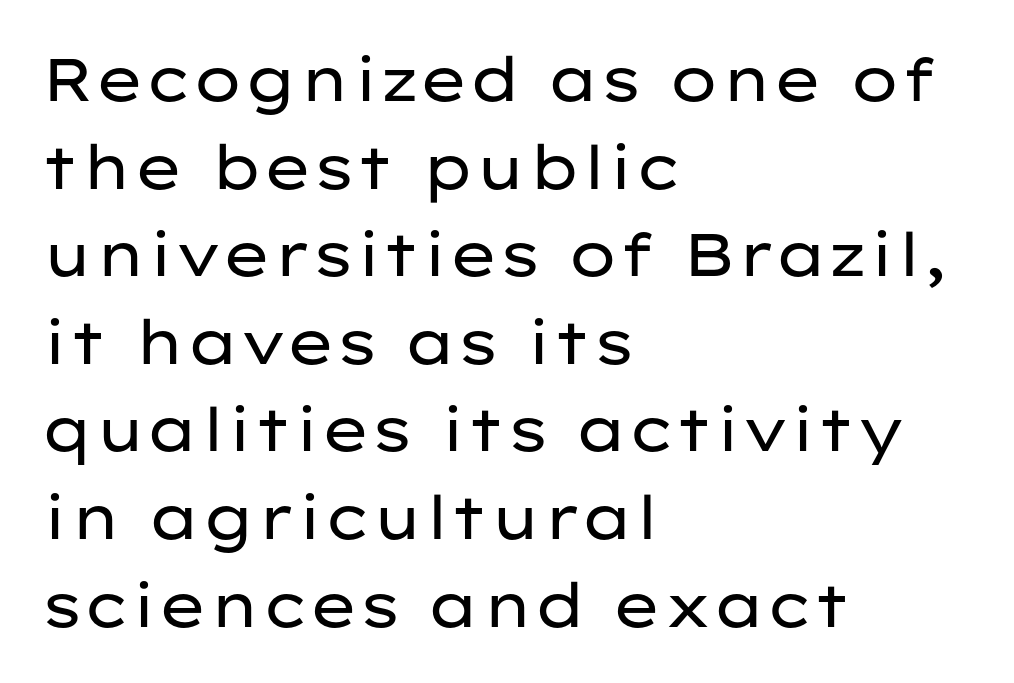
The image shows 60 px regular-weight, wide sans-serif type, upright; set left-aligned, normal line spacing (1.46x), normal letter spacing, not underlined; low stroke contrast and a medium x-height.
